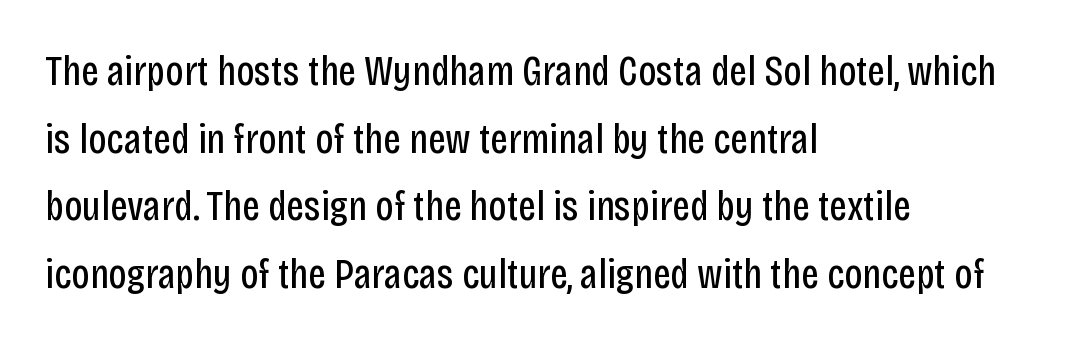
The image shows 43 px regular-weight, condensed sans-serif type, upright; set left-aligned, normal line spacing (1.57x), normal letter spacing, not underlined; low stroke contrast and a large x-height.
